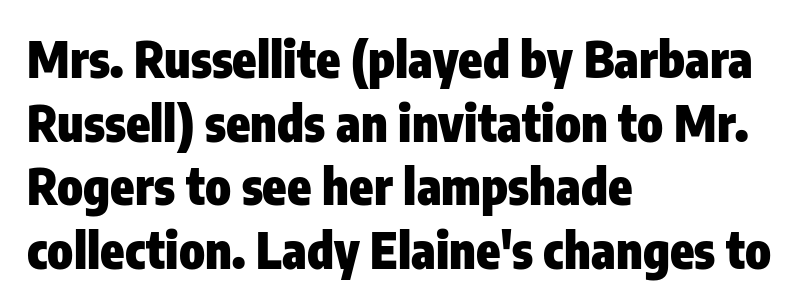
The image shows 49 px heavy, condensed sans-serif type, upright; set left-aligned, normal line spacing (1.3x), normal letter spacing, not underlined; low stroke contrast and a medium x-height.
